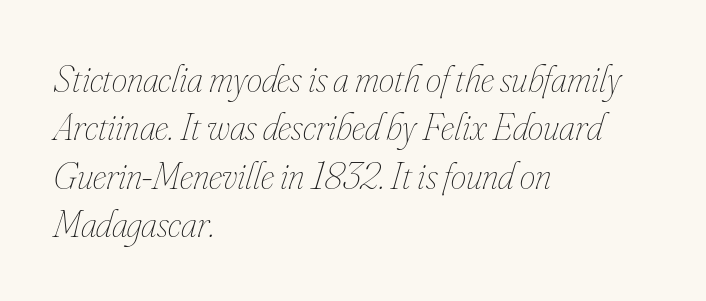
Characters follow at the spacing the type designer built in. Each line starts at the same left margin while the right side varies. Summary of weight: not heavy and not bold. A clean baseline with only descenders dipping below it.
